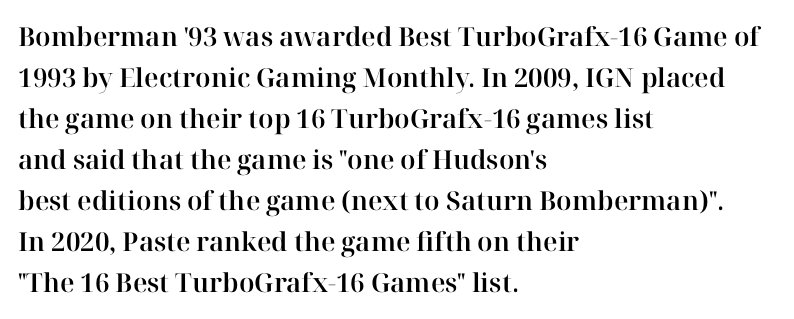
{"italic": "no", "underline": "no", "align": "left", "line_spacing": "normal", "line_spacing_ratio": 1.58, "letter_spacing": "normal", "letter_spacing_em": 0.0, "glyph_px": 26}
